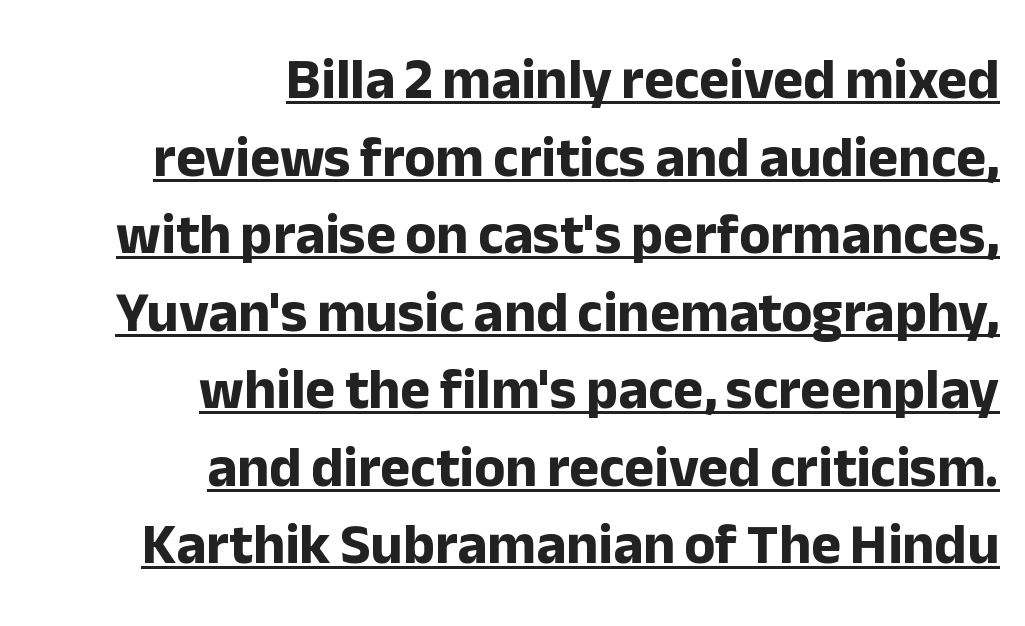
{"serif": "no", "italic": "no", "bold": "yes", "weight": "bold", "width": "normal", "stroke_contrast": "low", "x_height": "medium", "monospaced": "no", "underline": "yes", "align": "right", "line_spacing": "normal", "line_spacing_ratio": 1.36, "letter_spacing": "normal", "letter_spacing_em": 0.0, "glyph_px": 57}
